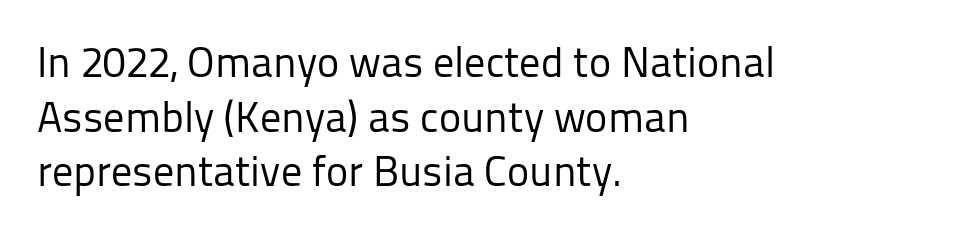
{"serif": "no", "italic": "no", "bold": "no", "weight": "regular", "width": "normal", "stroke_contrast": "low", "x_height": "medium", "monospaced": "no", "underline": "no", "align": "left", "line_spacing": "normal", "line_spacing_ratio": 1.3, "letter_spacing": "normal", "letter_spacing_em": 0.0, "glyph_px": 42}
